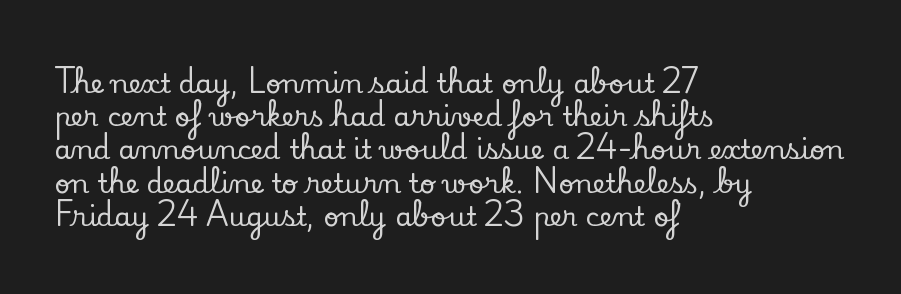
{"italic": "no", "underline": "no", "align": "left", "line_spacing_ratio": 1.23, "letter_spacing": "normal", "letter_spacing_em": 0.0, "glyph_px": 27}
